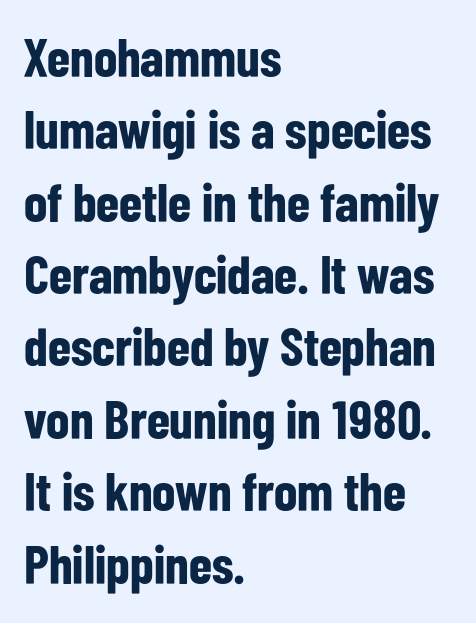
The image shows 54 px bold, condensed sans-serif type, upright; set left-aligned, normal line spacing (1.34x), normal letter spacing, not underlined; low stroke contrast and a medium x-height.
